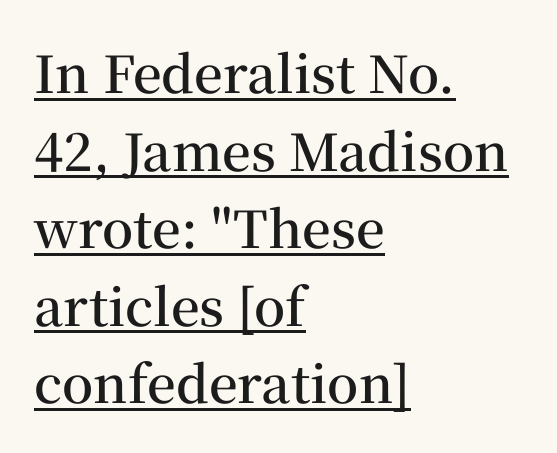
Leading matches the norm, producing a regular column. The specimen reads as upright at a glance. A somewhat darkened texture: the type is semibold rather than bold. Visually the block forms a straight wall on the left and a jagged coastline on the right. What stands out about the letter spacing? Nothing — it is the standard amount.
